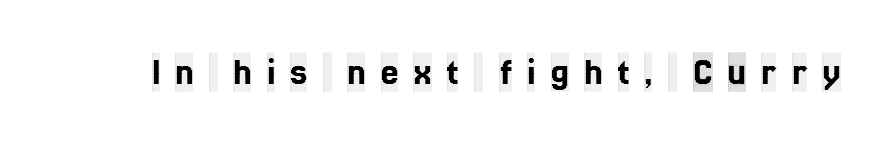
The image shows 39 px condensed serif type, upright; set unusually wide letter spacing (+0.39 em), not underlined; a large x-height.
